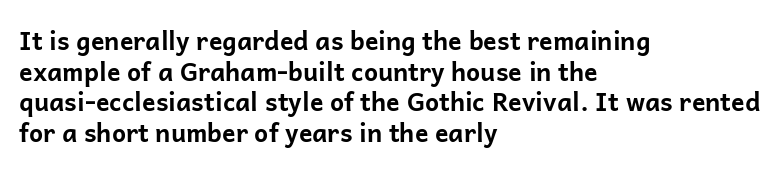
{"italic": "no", "bold": "yes", "underline": "no", "align": "left", "line_spacing_ratio": 1.23, "letter_spacing": "normal", "letter_spacing_em": 0.0, "glyph_px": 25}
